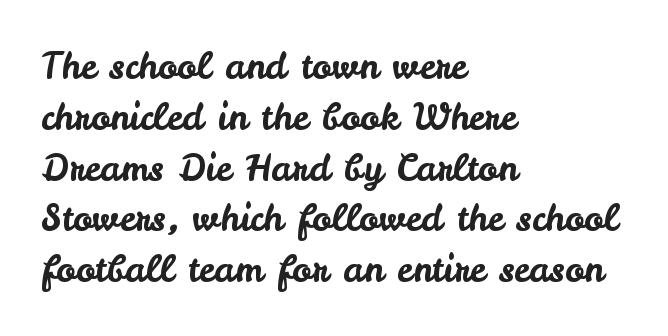
The image shows 36 px sans-serif type; set left-aligned, normal line spacing (1.41x), normal letter spacing, not underlined; low stroke contrast and a small x-height.
